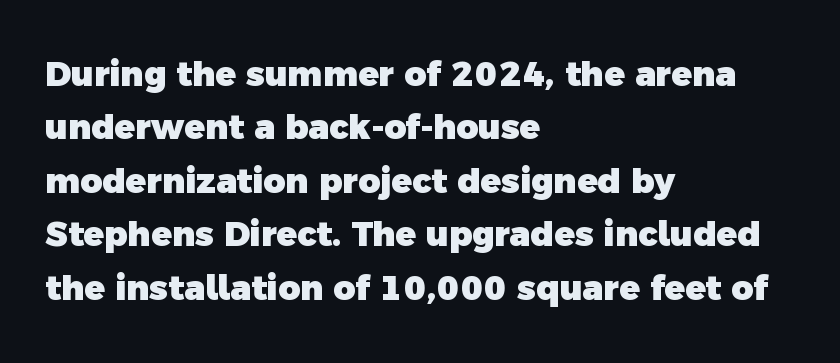
Q: Is the text bold? A: Yes.
Q: Is the typeface a serif or a sans-serif typeface? A: Sans-serif.
Q: Is the text underlined? A: No.
Q: How is the paragraph aligned? A: Left-aligned.
Q: Is the spacing between letters normal or unusually wide? A: Normal.
Q: Is the spacing between lines tight, normal or loose? A: Normal.
Q: Width (condensed, normal, or wide)? A: Normal.
Q: x-height? A: Medium.
Q: Monospaced? A: No.
